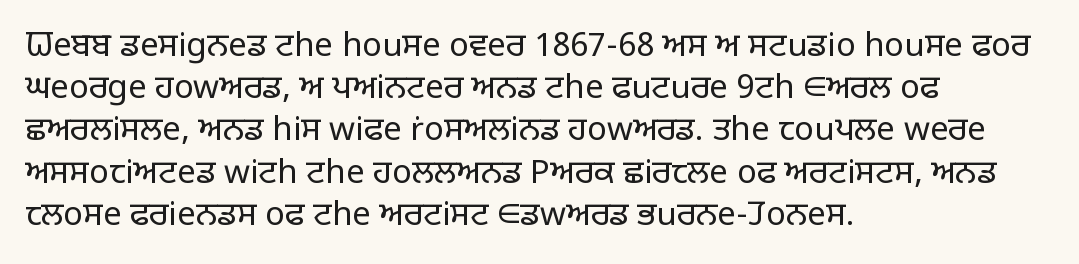
The image shows 33 px light sans-serif type, upright; set left-aligned, normal line spacing (1.28x), normal letter spacing, not underlined; low stroke contrast and a large x-height.
